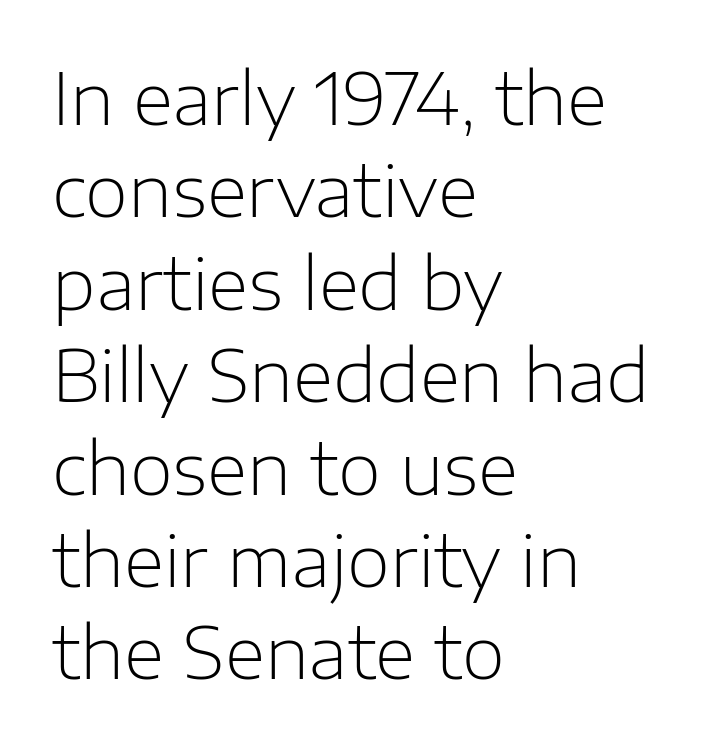
Q: Is the text bold? A: No.
Q: Is the text italic (slanted)? A: No, it is upright.
Q: Is the typeface a serif or a sans-serif typeface? A: Sans-serif.
Q: Is the text underlined? A: No.
Q: How is the paragraph aligned? A: Left-aligned.
Q: Is the spacing between letters normal or unusually wide? A: Normal.
Q: Is the spacing between lines tight, normal or loose? A: Normal.
Q: Width (condensed, normal, or wide)? A: Normal.
Q: Stroke contrast? A: Low.
Q: x-height? A: Medium.
Q: Monospaced? A: No.
